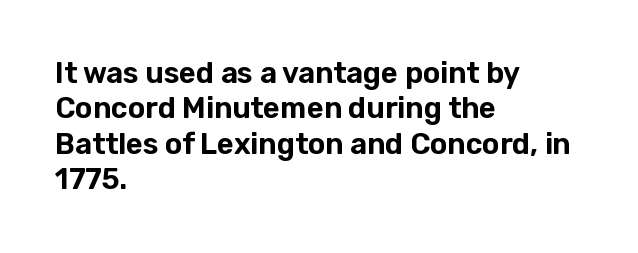
Horizontally, the lines are justified to the leading edge only. This sample uses plain, unmodified letter spacing. The text was rendered using a sans face with plain stroke endings. A typesetter would call this proportional, since set widths differ per character.
